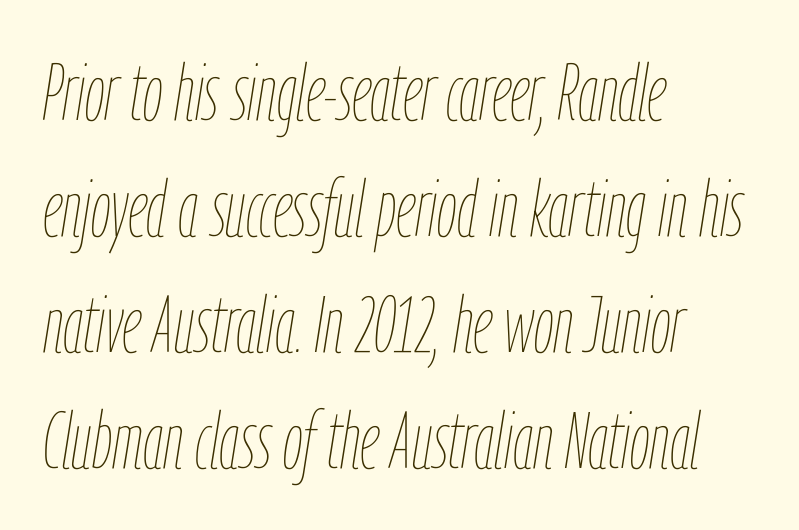
Q: Is the text bold? A: No.
Q: Is the text italic (slanted)? A: Yes, it leans right by about 9 degrees.
Q: Is the text underlined? A: No.
Q: How is the paragraph aligned? A: Left-aligned.
Q: Is the spacing between letters normal or unusually wide? A: Normal.
Q: Is the spacing between lines tight, normal or loose? A: Normal.
Q: Width (condensed, normal, or wide)? A: Condensed.
Q: Stroke contrast? A: Low.
Q: x-height? A: Medium.
Q: Monospaced? A: No.
